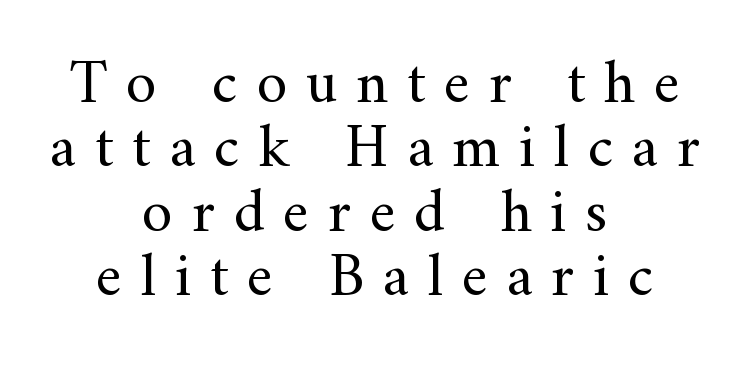
Stroke mass is kept to a normal reading level or below. Cramped leading. Is the block centered? Yes — each line is placed symmetrically about the middle. This is the regular roman posture of the typeface. Think of a printed novel: that variable character pitch is what you see here. Regarding serifs, this sample has them.
